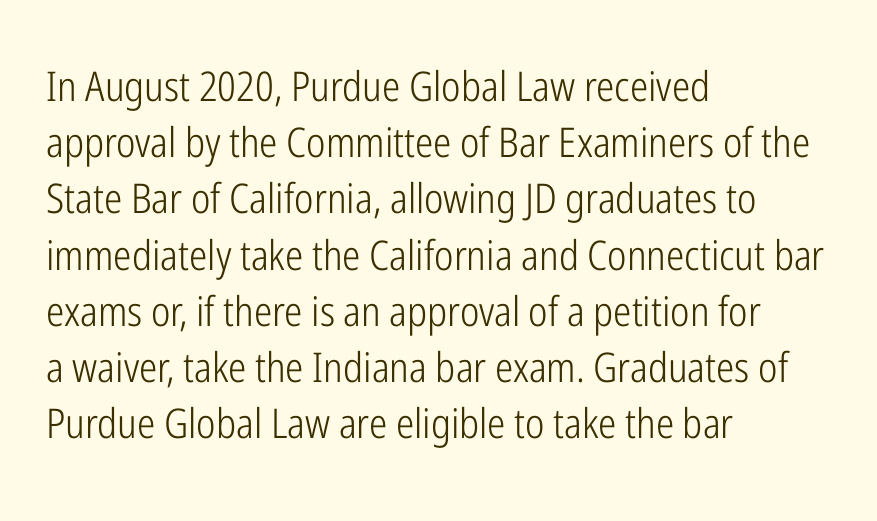
The image shows 41 px light, condensed sans-serif type, upright; set left-aligned, normal line spacing (1.37x), normal letter spacing, not underlined; low stroke contrast and a medium x-height.
